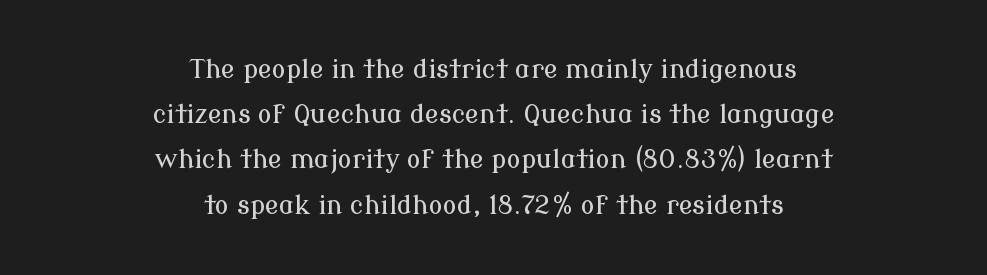
Q: Is the text italic (slanted)? A: No, it is upright.
Q: Is the text underlined? A: No.
Q: How is the paragraph aligned? A: Centered.
Q: Is the spacing between letters normal or unusually wide? A: Normal.
